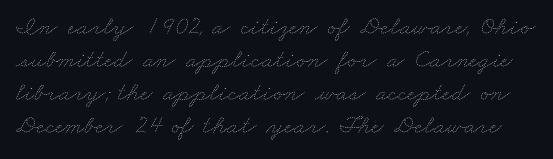
{"bold": "no", "underline": "no", "line_spacing": "normal", "line_spacing_ratio": 1.27, "letter_spacing": "normal", "letter_spacing_em": 0.0, "glyph_px": 26}
